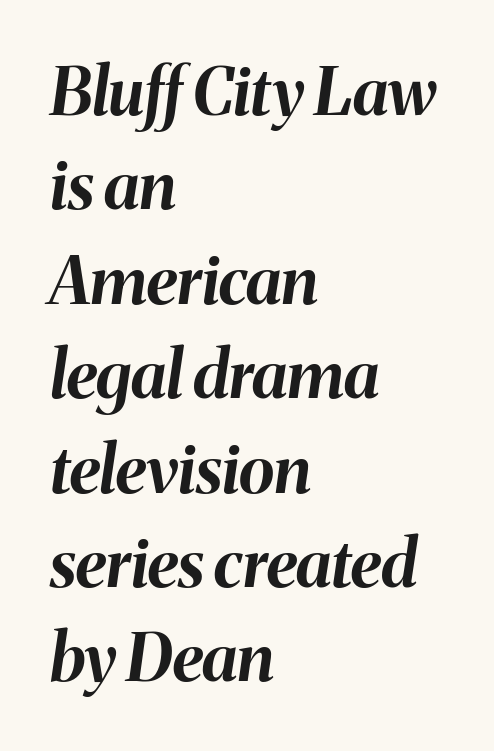
{"italic": "yes", "lean": "right", "slant_degrees": 8, "bold": "yes", "weight": "bold", "width": "normal", "stroke_contrast": "medium", "x_height": "medium", "monospaced": "no", "underline": "no", "align": "left", "line_spacing": "normal", "line_spacing_ratio": 1.43, "letter_spacing": "normal", "letter_spacing_em": 0.0, "glyph_px": 66}
